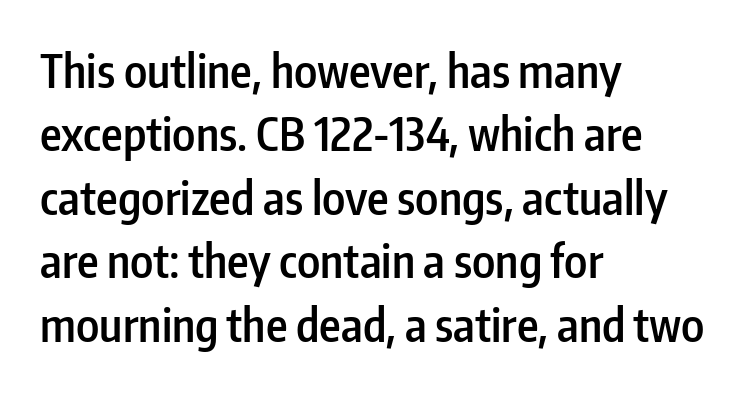
The image shows 46 px semibold, condensed sans-serif type, upright; set left-aligned, normal line spacing (1.38x), normal letter spacing, not underlined; low stroke contrast and a medium x-height.
